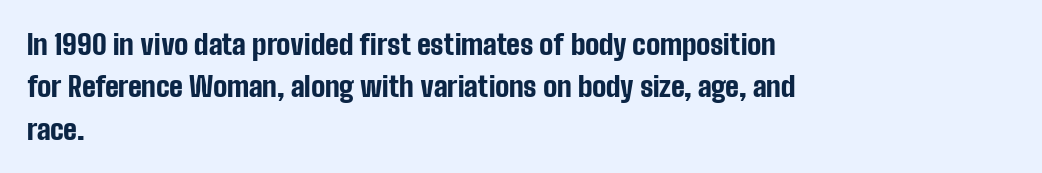
{"serif": "no", "italic": "no", "bold": "yes", "weight": "bold", "width": "condensed", "stroke_contrast": "low", "x_height": "medium", "monospaced": "no", "underline": "no", "align": "left", "line_spacing": "normal", "line_spacing_ratio": 1.51, "letter_spacing": "normal", "letter_spacing_em": 0.0, "glyph_px": 28}
